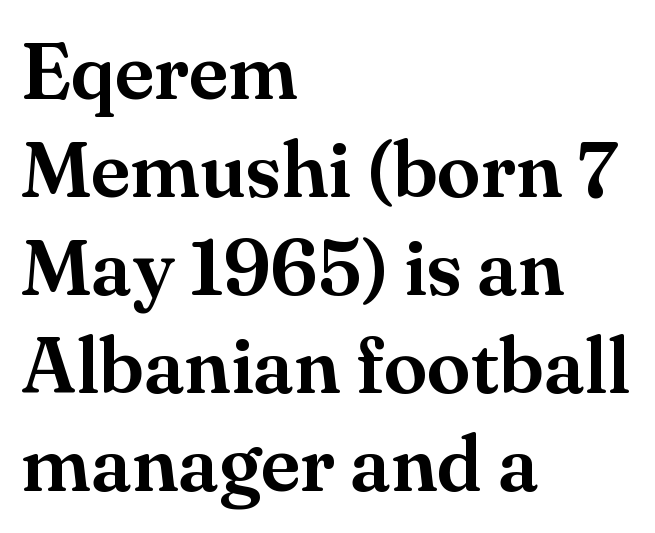
Q: Is the text italic (slanted)? A: No, it is upright.
Q: Is the typeface a serif or a sans-serif typeface? A: Serif.
Q: Is the text underlined? A: No.
Q: How is the paragraph aligned? A: Left-aligned.
Q: Is the spacing between letters normal or unusually wide? A: Normal.
Q: Width (condensed, normal, or wide)? A: Normal.
Q: Stroke contrast? A: Medium.
Q: x-height? A: Small.
Q: Monospaced? A: No.
